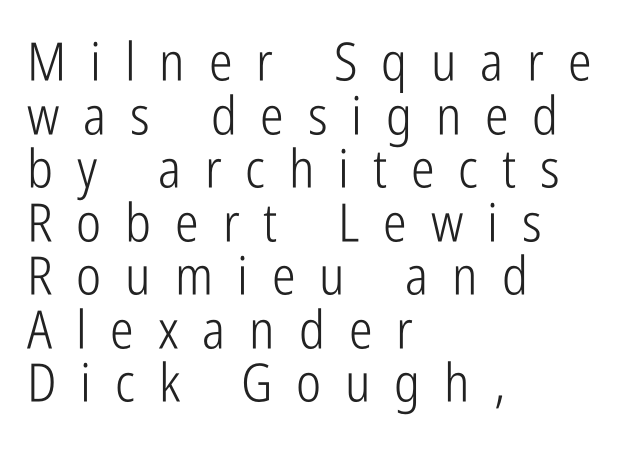
The glyphs are unaccompanied by any horizontal stroke below them. These lines have a slow, spaced-out rhythm from letter to letter. Quick note: interline space is minimal. To sum up the face: it is a sans, with no serifs. The rag falls on the right side of this text block.
